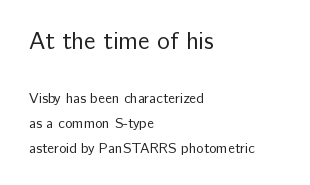
Q: Is the text bold? A: No.
Q: Is the text italic (slanted)? A: No, it is upright.
Q: Is the text underlined? A: No.
Q: How is the paragraph aligned? A: Left-aligned.
Q: Is the spacing between letters normal or unusually wide? A: Normal.
Q: Which block of text is set in a larger size, the first (top) or the second (bottom)? A: The first (top) one.
